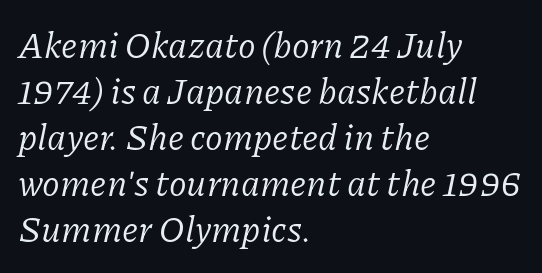
{"serif": "yes", "italic": "yes", "lean": "right", "slant_degrees": 11, "bold": "no", "weight": "regular", "width": "normal", "stroke_contrast": "low", "x_height": "medium", "monospaced": "no", "underline": "no", "align": "left", "line_spacing": "normal", "line_spacing_ratio": 1.28, "letter_spacing": "normal", "letter_spacing_em": 0.0, "glyph_px": 36}
